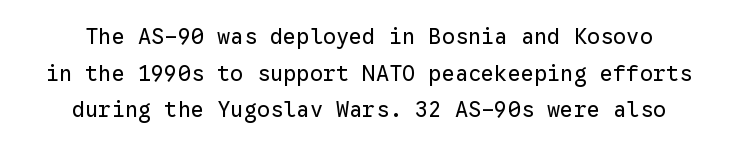
Q: Is the text bold? A: No.
Q: Is the text italic (slanted)? A: No, it is upright.
Q: Is the text underlined? A: No.
Q: Is the spacing between letters normal or unusually wide? A: Normal.
Q: Is the spacing between lines tight, normal or loose? A: Normal.
